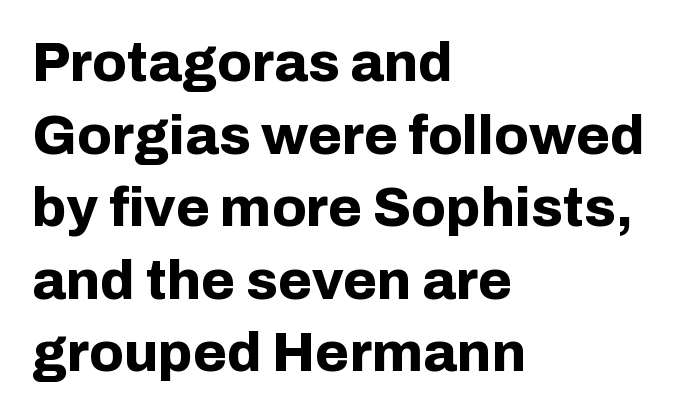
Rows of type keep a routine distance in the vertical direction. Its strokes are broad and dark, the hallmark of bold type. Note the varied advance widths — an 'i' is clearly narrower than an 'm'. Each word holds together tightly as a unit, with standard inter-letter gaps. Casual observation: everything's shoved over to the left. Grotesque or geometric, the face here clearly has no serifs.
